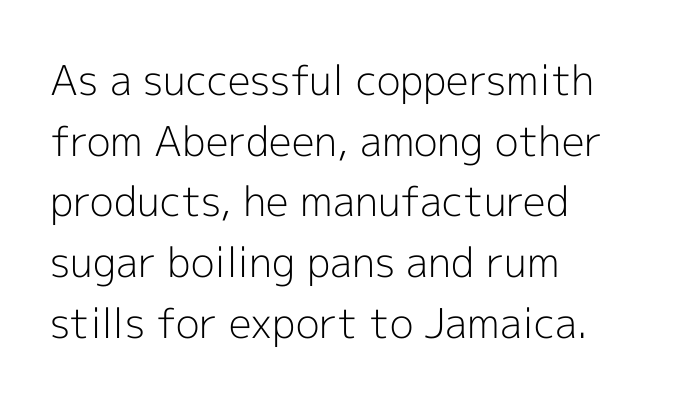
{"serif": "no", "italic": "no", "bold": "no", "weight": "light", "width": "normal", "x_height": "medium", "monospaced": "no", "underline": "no", "align": "left", "line_spacing": "normal", "line_spacing_ratio": 1.48, "letter_spacing": "normal", "letter_spacing_em": 0.0, "glyph_px": 41}
